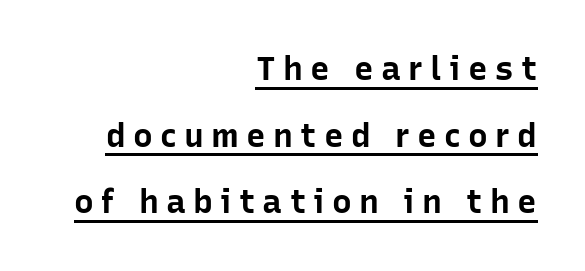
Q: Is the text bold? A: Yes.
Q: Is the text italic (slanted)? A: No, it is upright.
Q: Is the typeface a serif or a sans-serif typeface? A: Sans-serif.
Q: Is the text underlined? A: Yes.
Q: How is the paragraph aligned? A: Right-aligned.
Q: Is the spacing between letters normal or unusually wide? A: Unusually wide.
Q: Is the spacing between lines tight, normal or loose? A: Loose.
Q: Width (condensed, normal, or wide)? A: Normal.
Q: Stroke contrast? A: Low.
Q: x-height? A: Medium.
Q: Monospaced? A: No.
